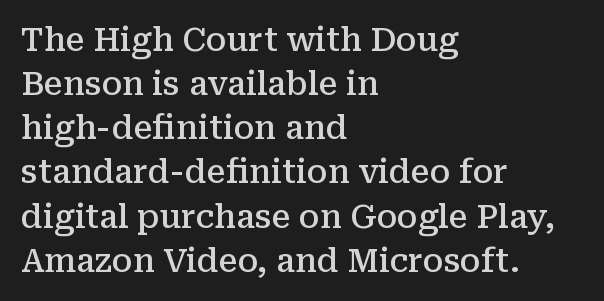
The image shows 32 px semibold serif type, upright; set left-aligned, normal line spacing (1.38x), normal letter spacing, not underlined; medium stroke contrast and a medium x-height.
